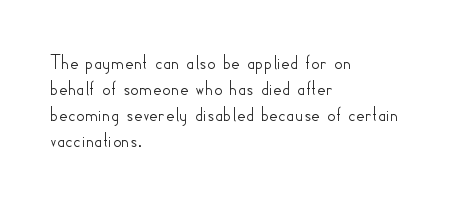
The typesetter chose a ragged-right arrangement here. The type sits square on the baseline with zero lean. There is no visible air inserted between adjacent glyphs. Has an underline been added? It has not.
